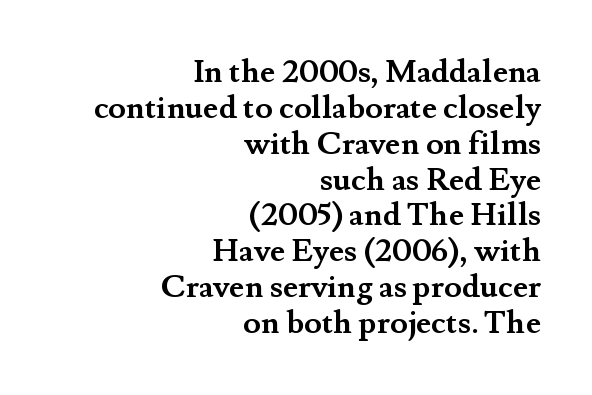
{"serif": "yes", "italic": "no", "bold": "yes", "weight": "semibold", "width": "normal", "stroke_contrast": "medium", "x_height": "small", "monospaced": "no", "underline": "no", "align": "right", "line_spacing": "tight", "line_spacing_ratio": 1.12, "letter_spacing": "normal", "letter_spacing_em": 0.0, "glyph_px": 32}
